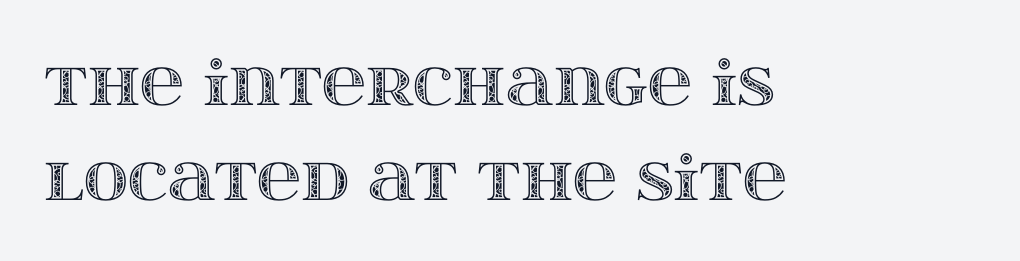
Plain, unruled lines of type. The letters stand upright; this is a roman face. Think of a printed novel: that variable character pitch is what you see here. The lines sit at an ordinary, default distance from one another.
